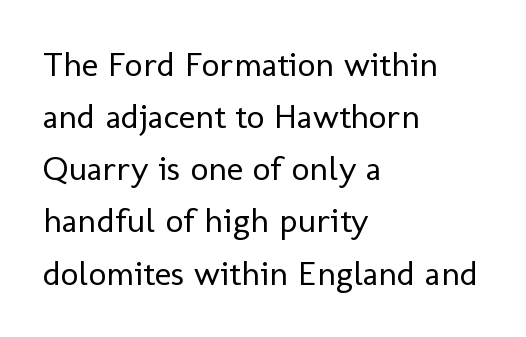
Q: Is the text bold? A: No.
Q: Is the text italic (slanted)? A: No, it is upright.
Q: Is the typeface a serif or a sans-serif typeface? A: Sans-serif.
Q: Is the text underlined? A: No.
Q: How is the paragraph aligned? A: Left-aligned.
Q: Is the spacing between letters normal or unusually wide? A: Normal.
Q: Is the spacing between lines tight, normal or loose? A: Normal.
Q: Width (condensed, normal, or wide)? A: Normal.
Q: Stroke contrast? A: Low.
Q: x-height? A: Medium.
Q: Monospaced? A: No.
